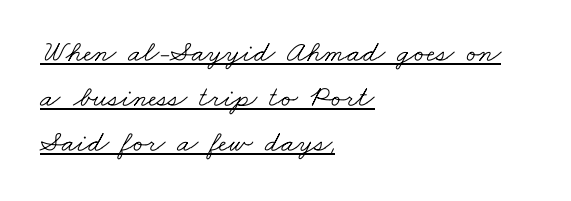
Q: Is the text bold? A: No.
Q: Is the typeface a serif or a sans-serif typeface? A: Serif.
Q: Is the text underlined? A: Yes.
Q: How is the paragraph aligned? A: Left-aligned.
Q: Is the spacing between letters normal or unusually wide? A: Normal.
Q: Is the spacing between lines tight, normal or loose? A: Normal.
Q: Width (condensed, normal, or wide)? A: Wide.
Q: Stroke contrast? A: Low.
Q: x-height? A: Small.
Q: Monospaced? A: No.
